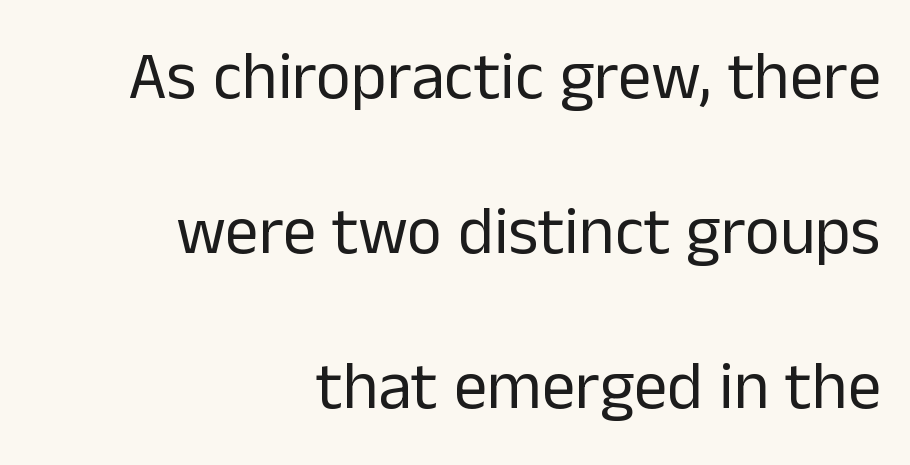
{"serif": "no", "italic": "no", "bold": "no", "weight": "regular", "width": "normal", "stroke_contrast": "low", "x_height": "medium", "monospaced": "no", "underline": "no", "align": "right", "line_spacing": "loose", "line_spacing_ratio": 2.31, "letter_spacing": "normal", "letter_spacing_em": 0.0, "glyph_px": 67}
